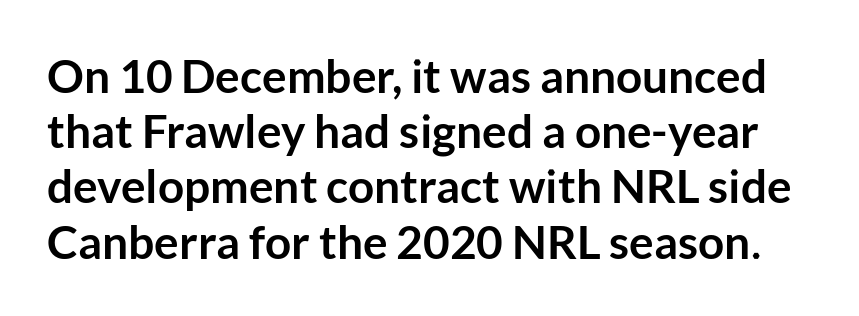
{"serif": "no", "italic": "no", "bold": "yes", "weight": "semibold", "width": "normal", "stroke_contrast": "low", "x_height": "medium", "monospaced": "no", "underline": "no", "line_spacing_ratio": 1.2, "letter_spacing": "normal", "letter_spacing_em": 0.0, "glyph_px": 46}
